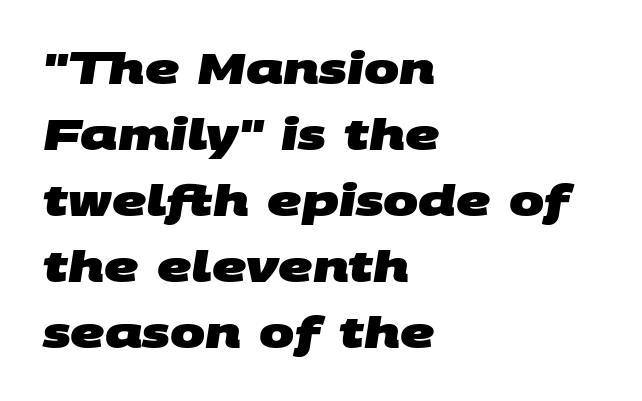
The image shows 42 px heavy, wide sans-serif type; set left-aligned, normal line spacing (1.57x), normal letter spacing, not underlined; medium stroke contrast and a large x-height.
